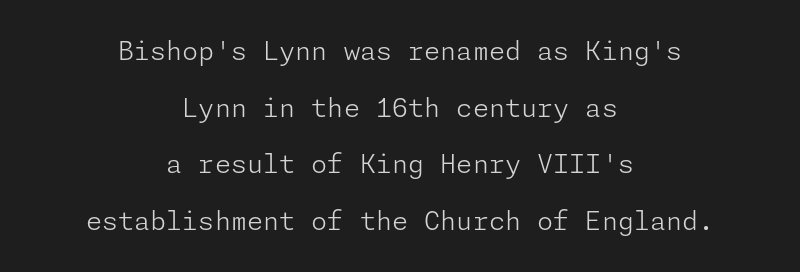
Q: Is the text bold? A: No.
Q: Is the text italic (slanted)? A: No, it is upright.
Q: Is the text underlined? A: No.
Q: How is the paragraph aligned? A: Centered.
Q: Is the spacing between letters normal or unusually wide? A: Normal.
Q: Is the spacing between lines tight, normal or loose? A: Loose.
